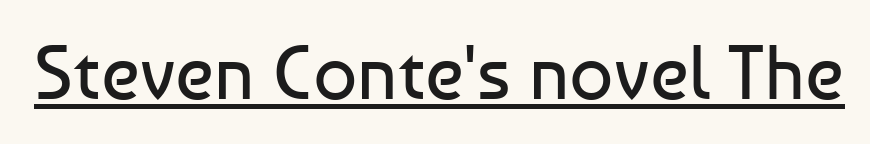
Q: Is the text bold? A: No.
Q: Is the text italic (slanted)? A: No, it is upright.
Q: Is the typeface a serif or a sans-serif typeface? A: Sans-serif.
Q: Is the text underlined? A: Yes.
Q: Is the spacing between letters normal or unusually wide? A: Normal.
Q: Width (condensed, normal, or wide)? A: Normal.
Q: Stroke contrast? A: Low.
Q: x-height? A: Medium.
Q: Monospaced? A: No.
